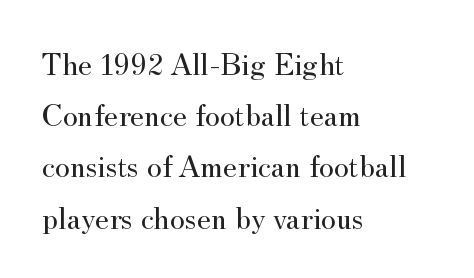
Q: Is the text bold? A: No.
Q: Is the text italic (slanted)? A: No, it is upright.
Q: Is the typeface a serif or a sans-serif typeface? A: Serif.
Q: Is the text underlined? A: No.
Q: How is the paragraph aligned? A: Left-aligned.
Q: Is the spacing between letters normal or unusually wide? A: Normal.
Q: Is the spacing between lines tight, normal or loose? A: Normal.
Q: Width (condensed, normal, or wide)? A: Normal.
Q: Stroke contrast? A: Medium.
Q: x-height? A: Small.
Q: Monospaced? A: No.
